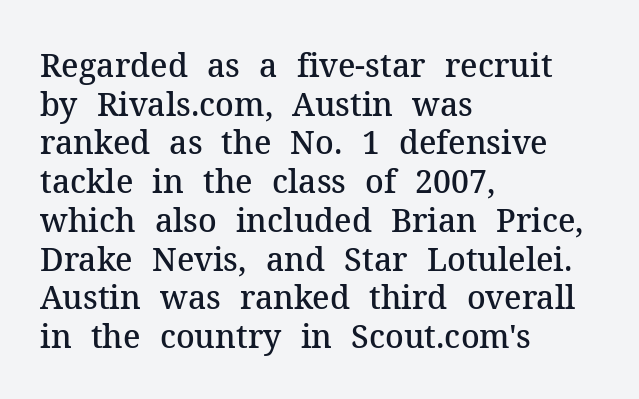
Q: Is the text bold? A: Semi-bold.
Q: Is the text italic (slanted)? A: No, it is upright.
Q: Is the typeface a serif or a sans-serif typeface? A: Serif.
Q: Is the text underlined? A: No.
Q: How is the paragraph aligned? A: Left-aligned.
Q: Is the spacing between letters normal or unusually wide? A: Normal.
Q: Width (condensed, normal, or wide)? A: Normal.
Q: Stroke contrast? A: Medium.
Q: x-height? A: Medium.
Q: Monospaced? A: No.
